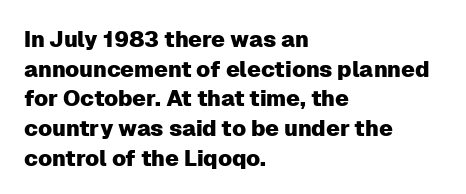
{"italic": "no", "underline": "no", "align": "left", "line_spacing": "normal", "line_spacing_ratio": 1.35, "letter_spacing": "normal", "letter_spacing_em": 0.0, "glyph_px": 22}
